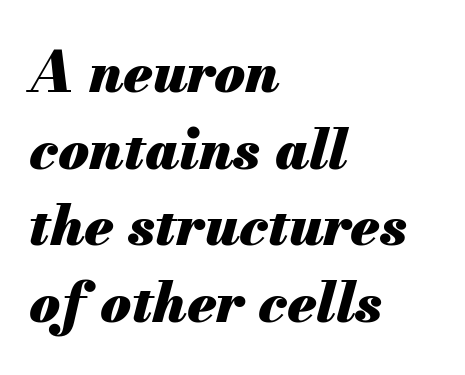
The image shows 56 px heavy type, italic (leaning right); set left-aligned, normal line spacing (1.37x), normal letter spacing, not underlined; medium stroke contrast and a small x-height.
